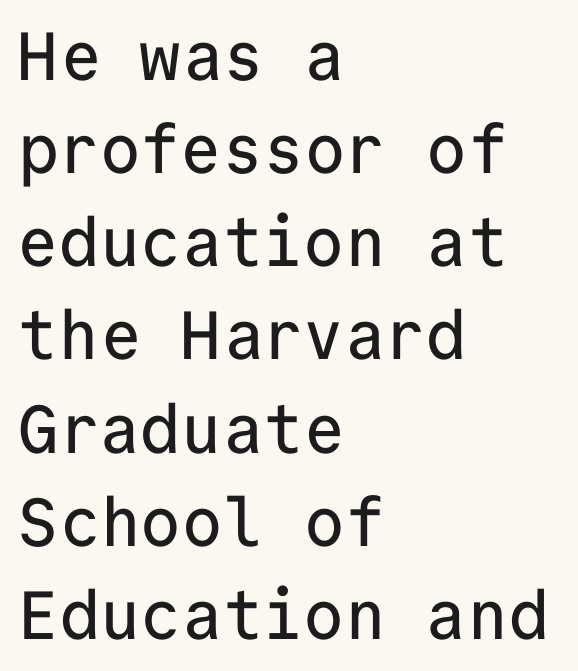
Q: Is the text italic (slanted)? A: No, it is upright.
Q: Is the typeface a serif or a sans-serif typeface? A: Sans-serif.
Q: Is the text underlined? A: No.
Q: How is the paragraph aligned? A: Left-aligned.
Q: Is the spacing between letters normal or unusually wide? A: Normal.
Q: Is the spacing between lines tight, normal or loose? A: Normal.
Q: Width (condensed, normal, or wide)? A: Normal.
Q: Stroke contrast? A: Low.
Q: x-height? A: Medium.
Q: Monospaced? A: Yes.
